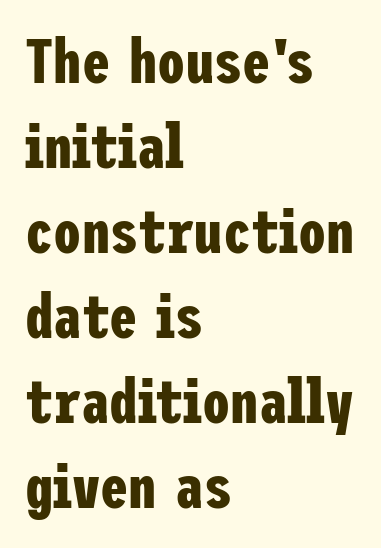
Q: Is the text bold? A: Yes.
Q: Is the text italic (slanted)? A: No, it is upright.
Q: Is the typeface a serif or a sans-serif typeface? A: Sans-serif.
Q: Is the text underlined? A: No.
Q: How is the paragraph aligned? A: Left-aligned.
Q: Is the spacing between letters normal or unusually wide? A: Normal.
Q: Is the spacing between lines tight, normal or loose? A: Normal.
Q: Width (condensed, normal, or wide)? A: Condensed.
Q: Stroke contrast? A: Low.
Q: x-height? A: Medium.
